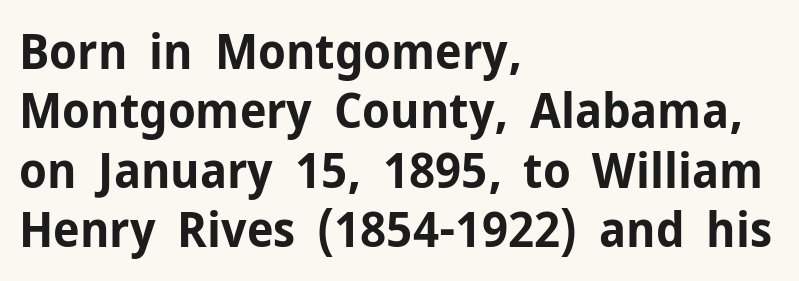
{"serif": "no", "italic": "no", "bold": "yes", "weight": "bold", "width": "normal", "stroke_contrast": "low", "x_height": "medium", "monospaced": "no", "underline": "no", "align": "left", "line_spacing_ratio": 1.21, "letter_spacing": "normal", "letter_spacing_em": 0.0, "glyph_px": 49}
